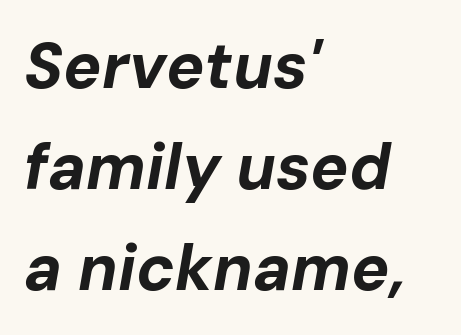
The image shows 64 px bold type, italic (leaning right); set left-aligned, normal line spacing (1.58x), normal letter spacing, not underlined; low stroke contrast and a medium x-height.
